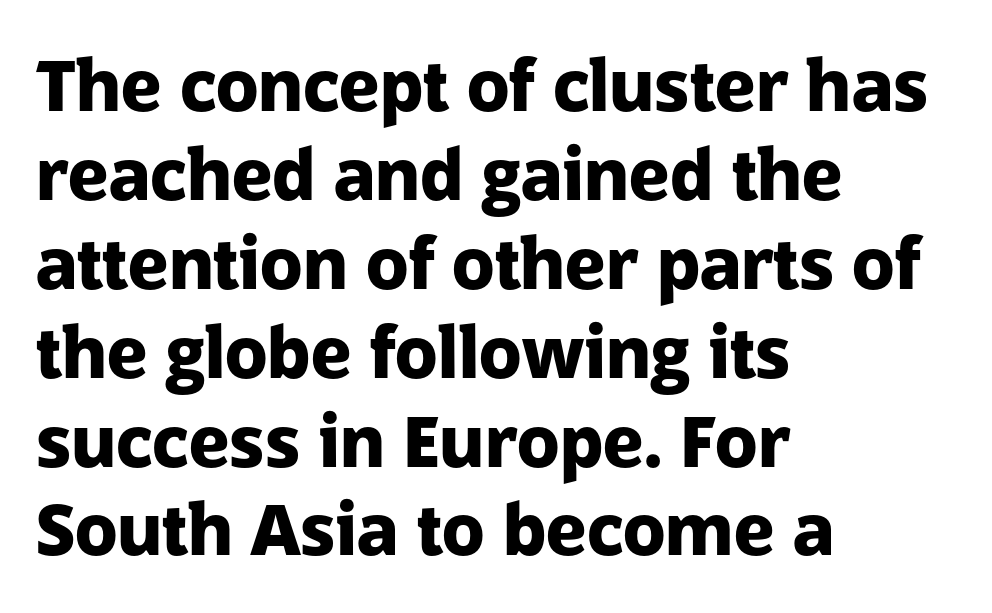
The image shows 70 px heavy sans-serif type, upright; set left-aligned, normal line spacing (1.27x), normal letter spacing, not underlined; low stroke contrast and a medium x-height.
